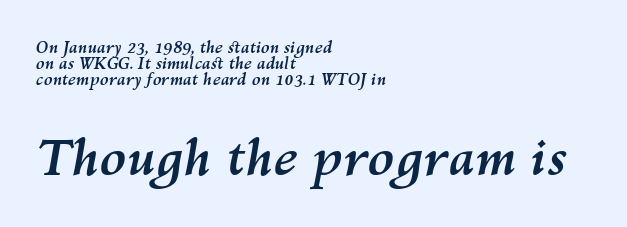
{"italic": "yes", "lean": "right", "slant_degrees": 10, "bold": "yes", "weight": "semibold", "width": "normal", "stroke_contrast": "medium", "x_height": "medium", "monospaced": "no", "underline": "no", "align": "left", "line_spacing": "tight", "line_spacing_ratio": 1.01, "letter_spacing": "normal", "letter_spacing_em": 0.0, "larger_block": "second", "size_ratio": 3.06, "glyph_px": 49}
